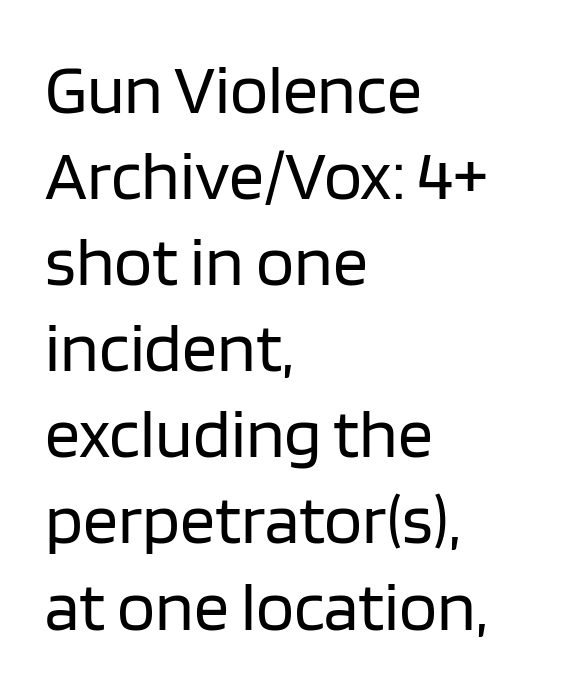
{"serif": "no", "italic": "no", "bold": "no", "weight": "regular", "width": "normal", "stroke_contrast": "low", "x_height": "large", "monospaced": "no", "underline": "no", "align": "left", "line_spacing_ratio": 1.23, "letter_spacing": "normal", "letter_spacing_em": 0.0, "glyph_px": 70}
